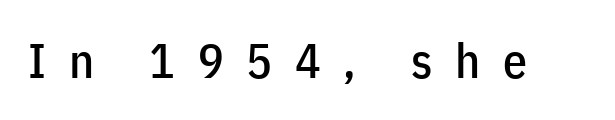
Q: Is the text italic (slanted)? A: No, it is upright.
Q: Is the typeface a serif or a sans-serif typeface? A: Sans-serif.
Q: Is the text underlined? A: No.
Q: Is the spacing between letters normal or unusually wide? A: Unusually wide.
Q: Width (condensed, normal, or wide)? A: Condensed.
Q: Stroke contrast? A: Low.
Q: x-height? A: Medium.
Q: Monospaced? A: No.
